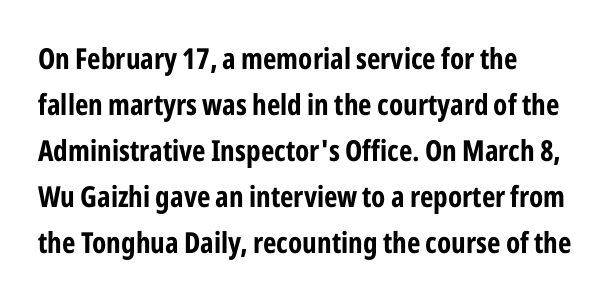
The image shows 29 px bold, condensed sans-serif type, upright; set left-aligned, normal line spacing (1.59x), normal letter spacing, not underlined; low stroke contrast and a medium x-height.
